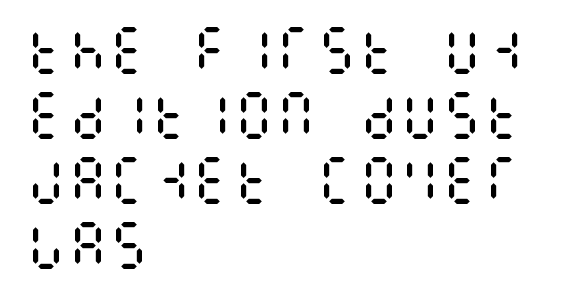
Q: Is the text bold? A: No.
Q: Is the text italic (slanted)? A: No, it is upright.
Q: Is the text underlined? A: No.
Q: How is the paragraph aligned? A: Left-aligned.
Q: Is the spacing between letters normal or unusually wide? A: Normal.
Q: Is the spacing between lines tight, normal or loose? A: Normal.
Q: Width (condensed, normal, or wide)? A: Condensed.
Q: Stroke contrast? A: Medium.
Q: x-height? A: Large.
